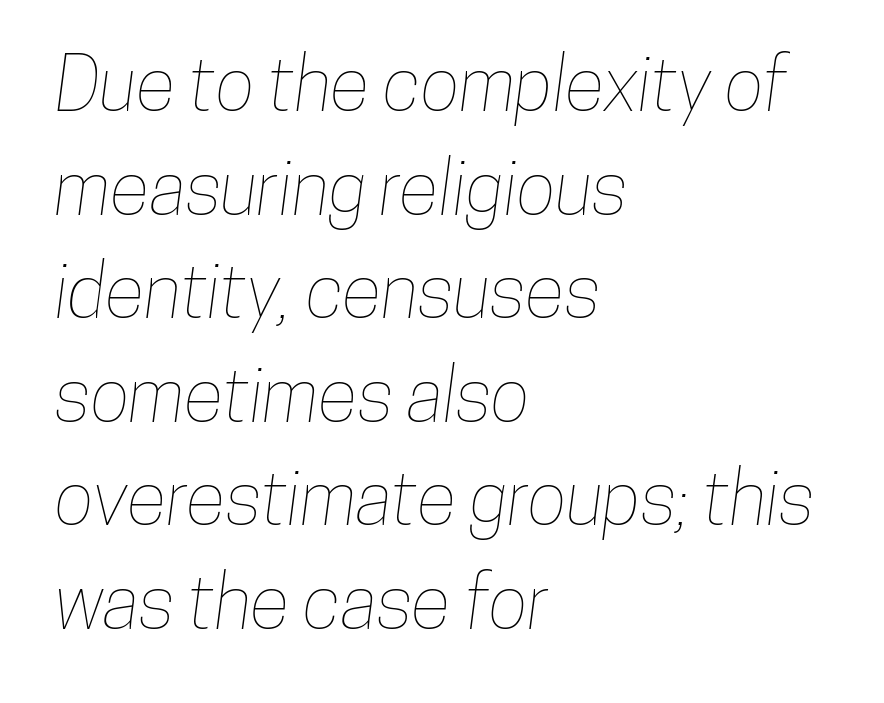
These lines keep a tight, regular rhythm from letter to letter. The space between consecutive lines is moderate. One-word summary of the alignment: left. The passage shown is not underscored anywhere. Varying glyph widths throughout — classic text-font behaviour.
